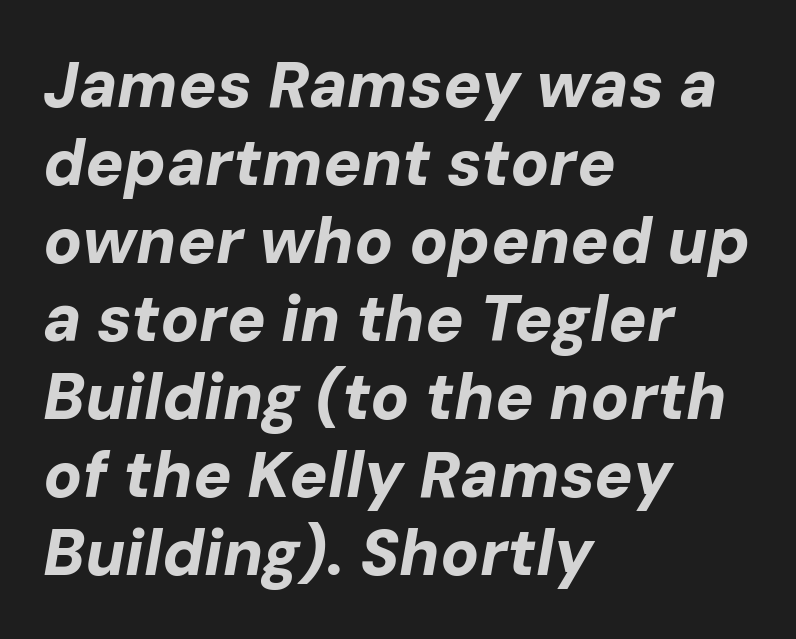
Tall strokes in this sample are angled rather than plumb. These lines are set flush left with a ragged right edge. The rendering uses natural spacing where letterforms have individual widths. Descender tails drop into unmarked territory. Look at the stroke-to-counter ratio: heavy, a bold. Standard letterfit; no display-style spreading of the glyphs.
